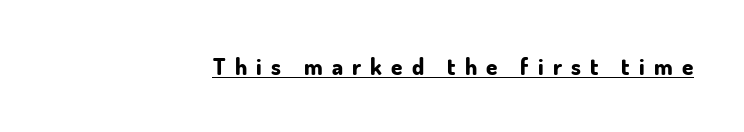
Q: Is the text bold? A: Yes.
Q: Is the text italic (slanted)? A: No, it is upright.
Q: Is the text underlined? A: Yes.
Q: How is the paragraph aligned? A: Right-aligned.
Q: Is the spacing between letters normal or unusually wide? A: Unusually wide.
